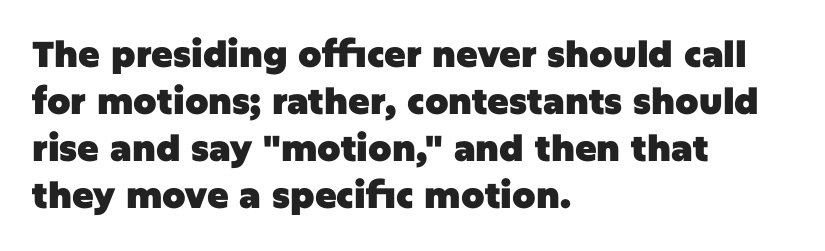
The image shows 36 px heavy sans-serif type, upright; set left-aligned, normal line spacing (1.31x), normal letter spacing, not underlined; low stroke contrast and a large x-height.
